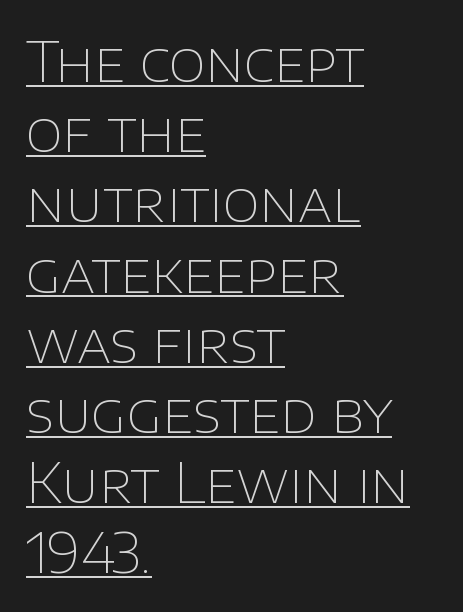
Weight: regular or lighter. The ragged edge is on the right, which tells us the setting is flush left. The words here are underlined. Nobody touched the tracking dial on this one.
